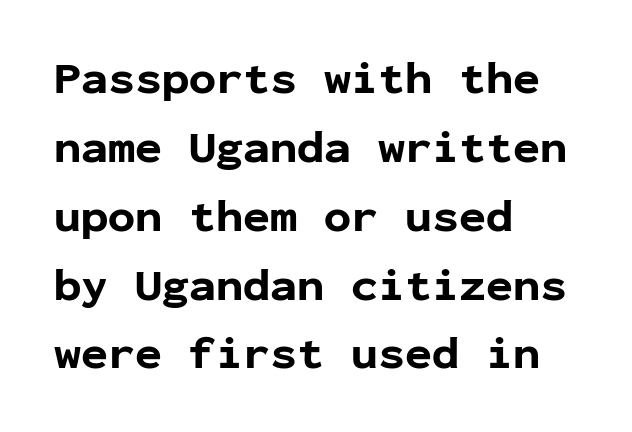
Q: Is the text bold? A: Yes.
Q: Is the text italic (slanted)? A: No, it is upright.
Q: Is the typeface a serif or a sans-serif typeface? A: Sans-serif.
Q: Is the text underlined? A: No.
Q: How is the paragraph aligned? A: Left-aligned.
Q: Is the spacing between letters normal or unusually wide? A: Normal.
Q: Is the spacing between lines tight, normal or loose? A: Normal.
Q: Width (condensed, normal, or wide)? A: Normal.
Q: Stroke contrast? A: Low.
Q: x-height? A: Medium.
Q: Monospaced? A: Yes.
